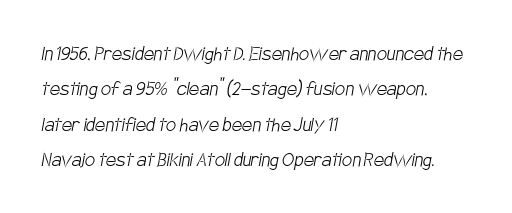
Every row of glyphs begins at an identical x-position on the left. What stands out about the letter spacing? Nothing — it is the standard amount. Regarding leading, the lines here are spaced in the standard way. Weight: in the light-to-regular range. The space directly below the letters is spotless.
